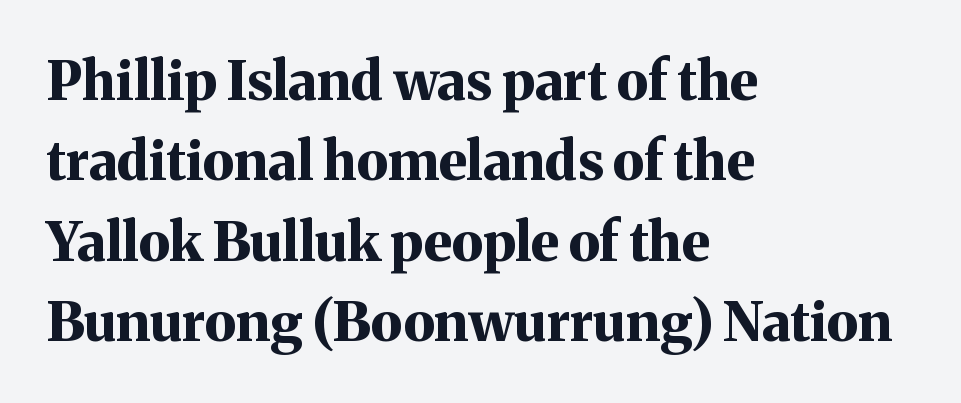
This sample uses an upright cut, with every glyph sitting square on the baseline. A student would call this left alignment; a typographer would say flush left, rag right. The area under the type is left untouched. The vertical gap from one line to the next is medium.
